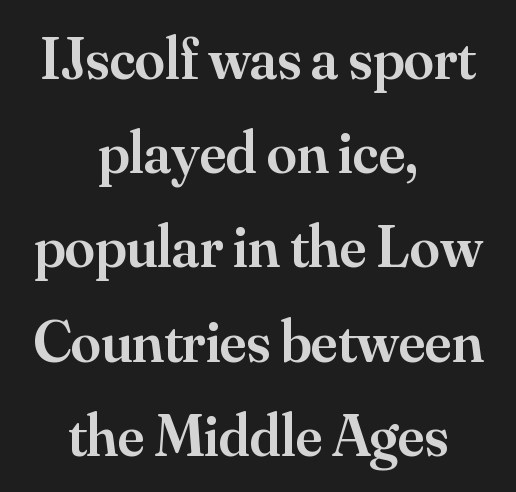
{"serif": "yes", "italic": "no", "bold": "semi", "weight": "semibold", "width": "normal", "stroke_contrast": "medium", "x_height": "small", "monospaced": "no", "underline": "no", "align": "center", "line_spacing": "normal", "line_spacing_ratio": 1.57, "letter_spacing": "normal", "letter_spacing_em": 0.0, "glyph_px": 60}
